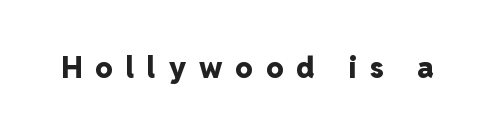
{"serif": "no", "italic": "no", "bold": "yes", "weight": "heavy", "width": "normal", "stroke_contrast": "low", "x_height": "medium", "monospaced": "no", "underline": "no", "letter_spacing": "wide", "letter_spacing_em": 0.45, "glyph_px": 29}
